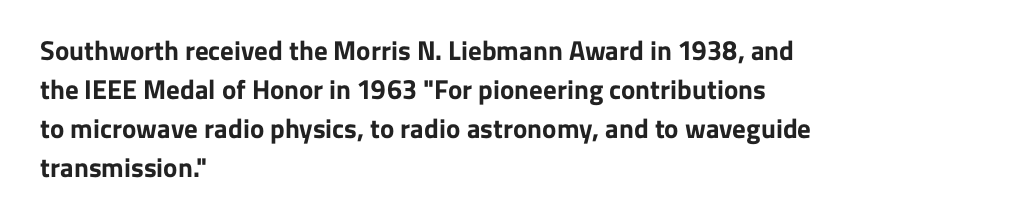
{"italic": "no", "bold": "yes", "underline": "no", "align": "left", "line_spacing": "normal", "line_spacing_ratio": 1.44, "letter_spacing": "normal", "letter_spacing_em": 0.0, "glyph_px": 27}
